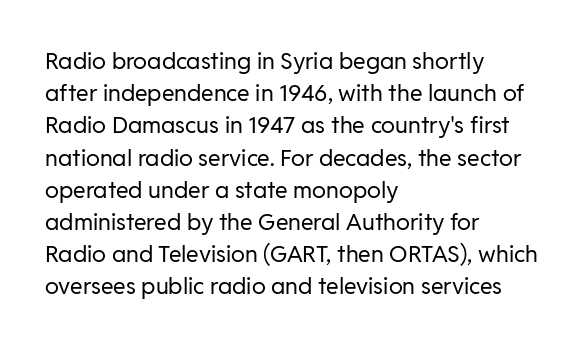
{"italic": "no", "bold": "no", "underline": "no", "align": "left", "line_spacing": "normal", "line_spacing_ratio": 1.4, "letter_spacing": "normal", "letter_spacing_em": 0.0, "glyph_px": 23}
